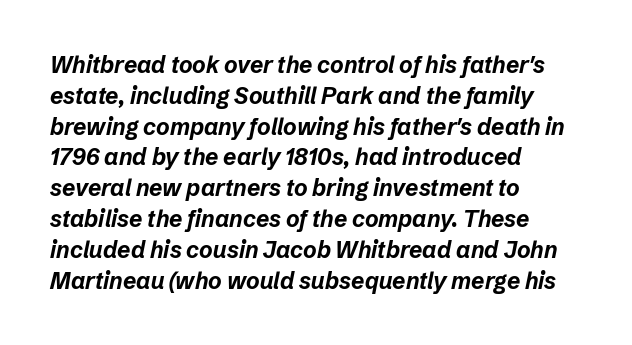
{"italic": "yes", "lean": "right", "slant_degrees": 12, "bold": "yes", "underline": "no", "align": "left", "line_spacing": "normal", "line_spacing_ratio": 1.34, "letter_spacing": "normal", "letter_spacing_em": 0.0, "glyph_px": 23}
